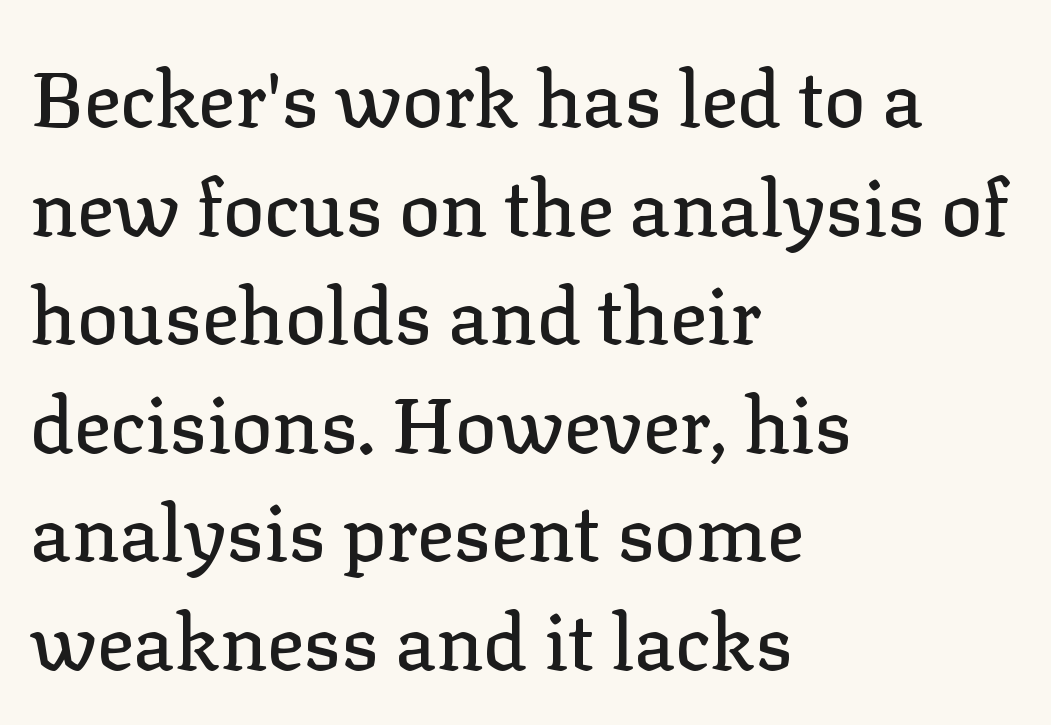
The image shows 77 px serif type, upright; set left-aligned, normal line spacing (1.41x), normal letter spacing, not underlined; low stroke contrast and a medium x-height.
